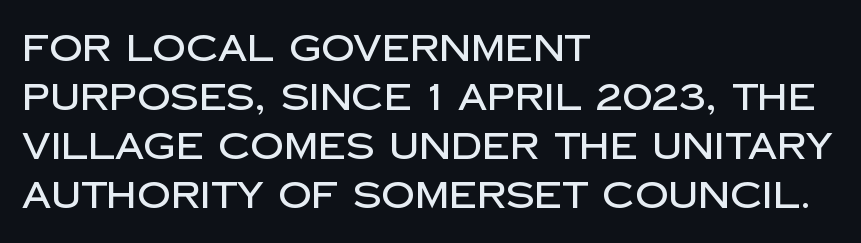
Q: Is the text italic (slanted)? A: No, it is upright.
Q: Is the typeface a serif or a sans-serif typeface? A: Sans-serif.
Q: Is the text underlined? A: No.
Q: How is the paragraph aligned? A: Left-aligned.
Q: Is the spacing between letters normal or unusually wide? A: Normal.
Q: Is the spacing between lines tight, normal or loose? A: Normal.
Q: Width (condensed, normal, or wide)? A: Normal.
Q: Stroke contrast? A: Low.
Q: x-height? A: Large.
Q: Monospaced? A: No.
